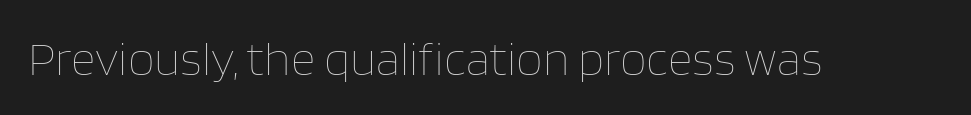
Looks like regular typesetting: each glyph gets only the width it needs. This rendering leaves character spacing at its baseline value. Rendered with straight, roman letterforms. The space beneath each line is pristine and unruled. Heaviness? Minimal to ordinary, like unemphasized prose.
